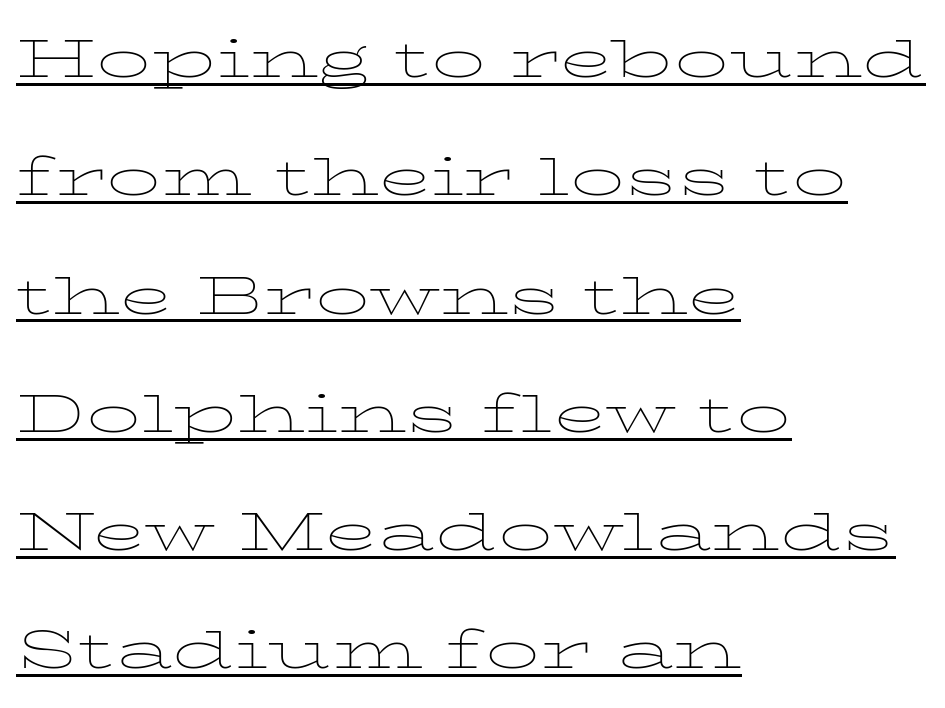
Q: Is the text bold? A: No.
Q: Is the text italic (slanted)? A: No, it is upright.
Q: Is the typeface a serif or a sans-serif typeface? A: Serif.
Q: Is the text underlined? A: Yes.
Q: How is the paragraph aligned? A: Left-aligned.
Q: Is the spacing between letters normal or unusually wide? A: Normal.
Q: Is the spacing between lines tight, normal or loose? A: Loose.
Q: Width (condensed, normal, or wide)? A: Wide.
Q: Stroke contrast? A: Low.
Q: x-height? A: Medium.
Q: Monospaced? A: No.
